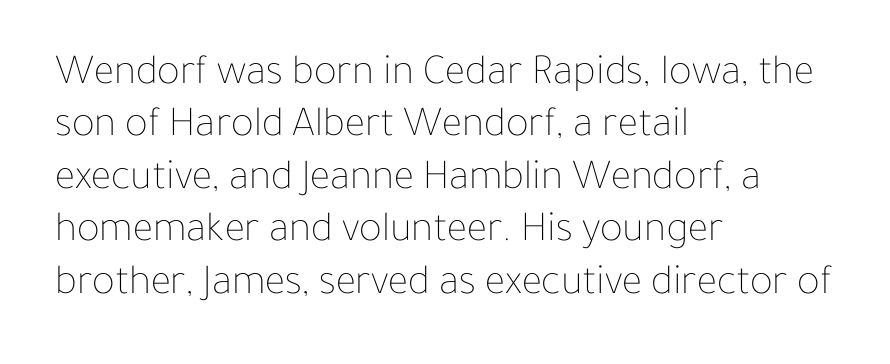
The image shows 43 px thin type, upright; set left-aligned, line spacing 1.22x, normal letter spacing, not underlined; low stroke contrast and a medium x-height.
